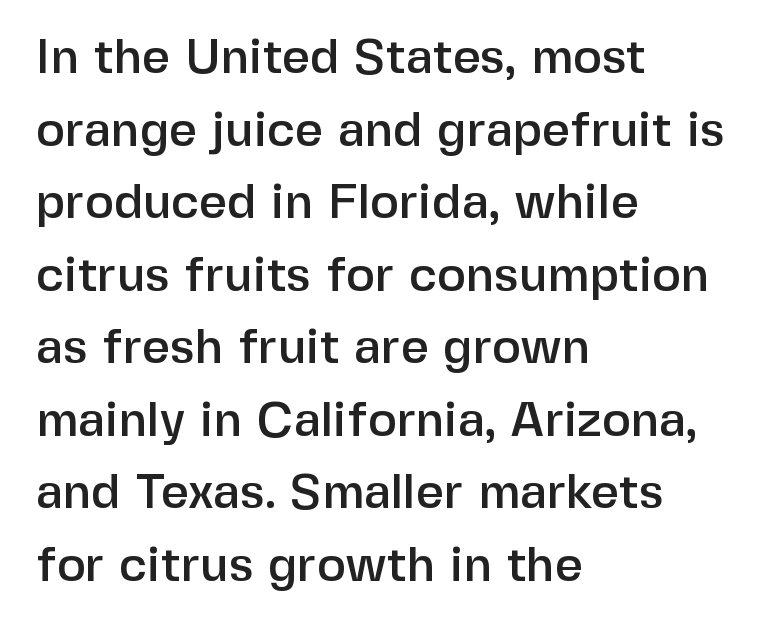
Q: Is the text italic (slanted)? A: No, it is upright.
Q: Is the typeface a serif or a sans-serif typeface? A: Sans-serif.
Q: Is the text underlined? A: No.
Q: How is the paragraph aligned? A: Left-aligned.
Q: Is the spacing between letters normal or unusually wide? A: Normal.
Q: Is the spacing between lines tight, normal or loose? A: Normal.
Q: Width (condensed, normal, or wide)? A: Normal.
Q: Stroke contrast? A: Low.
Q: x-height? A: Medium.
Q: Monospaced? A: No.
